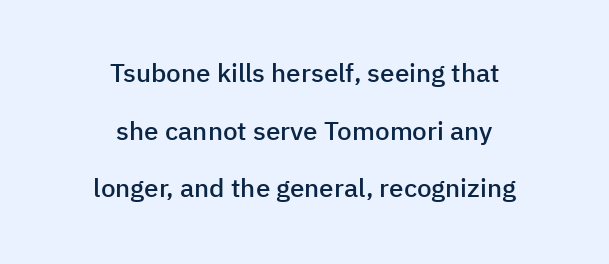
Teacher's note: observe the equal gaps on both sides — that is centered alignment. How are the letters spaced? Ordinarily, with no added tracking. Ordinary non-slanted type is in use. The passage shown is not underscored anywhere. In terms of leading, this rendering errs on the spacious side. Firm but not heavy-handed strokes: this text is semibold.
